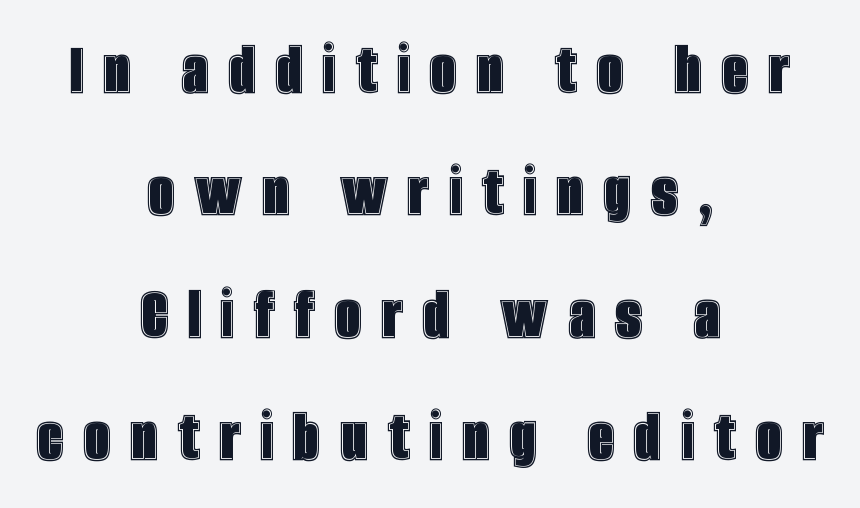
The baseline area is clear. A centered setting, common on invitations and titles, is used for this passage. Quick note: interline space is typical. Short note: letters widely spaced. The specimen reads as upright at a glance.
